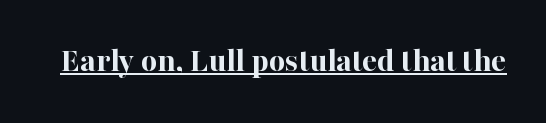
The image shows 35 px bold serif type, upright; set normal letter spacing, underlined; high stroke contrast and a medium x-height.
